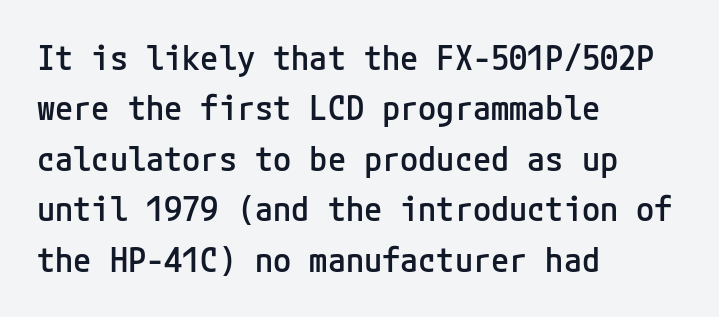
{"serif": "no", "italic": "no", "bold": "semi", "weight": "semibold", "width": "normal", "stroke_contrast": "low", "x_height": "medium", "underline": "no", "align": "left", "line_spacing": "normal", "line_spacing_ratio": 1.53, "letter_spacing": "normal", "letter_spacing_em": 0.0, "glyph_px": 33}
